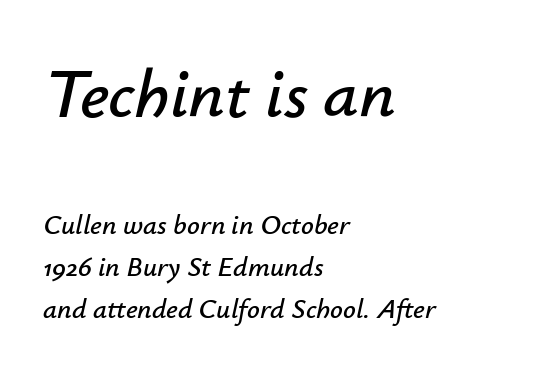
{"italic": "yes", "lean": "right", "slant_degrees": 12, "width": "normal", "stroke_contrast": "low", "x_height": "small", "monospaced": "no", "underline": "no", "align": "left", "line_spacing": "normal", "line_spacing_ratio": 1.5, "letter_spacing": "normal", "letter_spacing_em": 0.0, "larger_block": "first", "size_ratio": 2.5, "glyph_px": 70}
